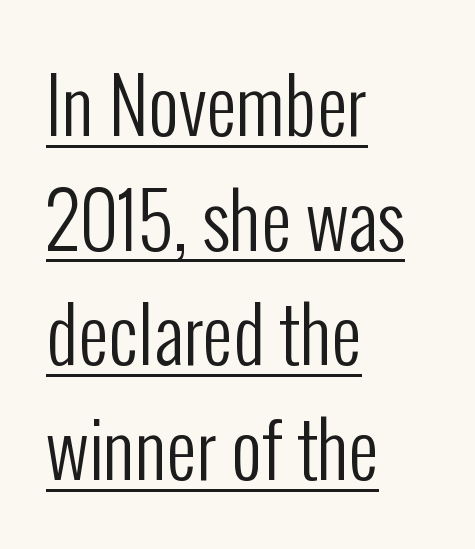
{"serif": "no", "italic": "no", "bold": "no", "weight": "regular", "width": "condensed", "stroke_contrast": "low", "x_height": "medium", "monospaced": "no", "underline": "yes", "align": "left", "line_spacing": "normal", "line_spacing_ratio": 1.53, "letter_spacing": "normal", "letter_spacing_em": 0.0, "glyph_px": 75}
